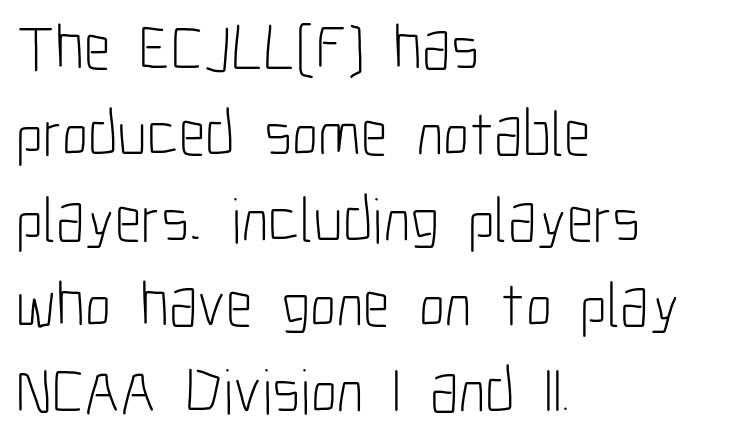
Q: Is the text bold? A: No.
Q: Is the text italic (slanted)? A: No, it is upright.
Q: Is the typeface a serif or a sans-serif typeface? A: Sans-serif.
Q: Is the text underlined? A: No.
Q: How is the paragraph aligned? A: Left-aligned.
Q: Is the spacing between letters normal or unusually wide? A: Normal.
Q: Is the spacing between lines tight, normal or loose? A: Normal.
Q: Width (condensed, normal, or wide)? A: Condensed.
Q: Stroke contrast? A: Low.
Q: x-height? A: Medium.
Q: Monospaced? A: No.
